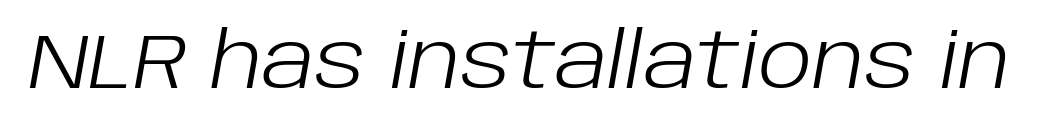
Proportional: the letters do not fall into vertical columns. This sample uses an oblique cut, with every glyph tilted off the vertical. Observe the ordinary spacing: letters are neighbours, not strangers. Weight: not bold — regular or lighter. Descenders hang freely into open space.
